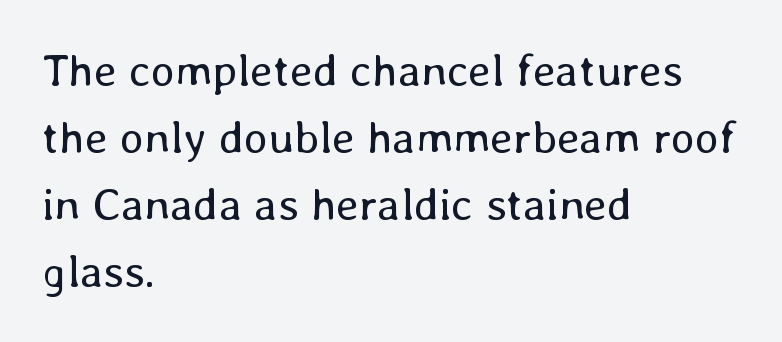
{"italic": "no", "bold": "no", "weight": "regular", "width": "normal", "stroke_contrast": "low", "x_height": "medium", "monospaced": "no", "underline": "no", "align": "left", "line_spacing": "normal", "line_spacing_ratio": 1.46, "letter_spacing": "normal", "letter_spacing_em": 0.0, "glyph_px": 46}
